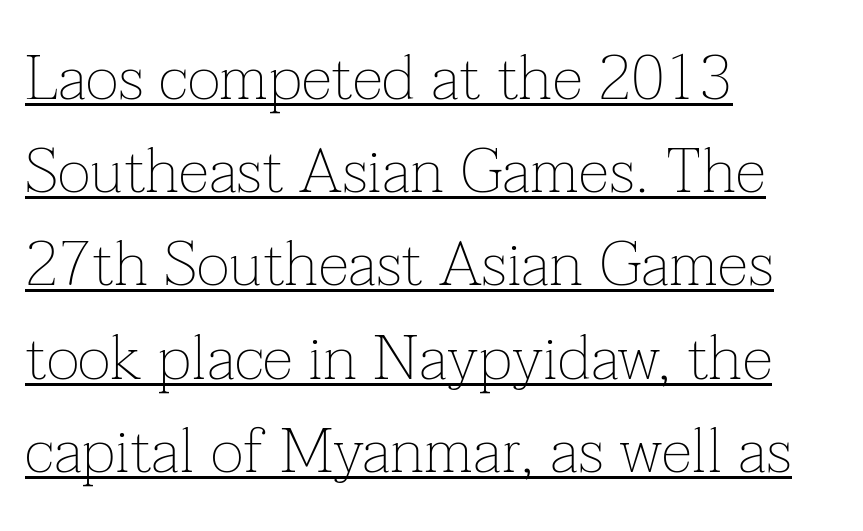
What kind of face is this? One with serifs. These lines sit exactly where default settings would place them. The strokes carry an ordinary text weight at most. Italic? Not at all — the glyphs are vertical.
